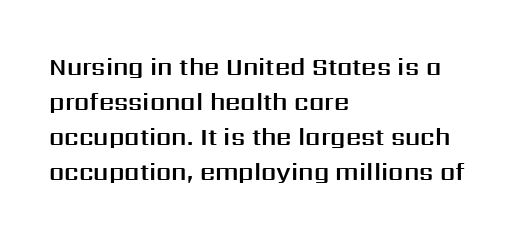
The image shows 24 px text type, upright; set left-aligned, normal line spacing (1.46x), normal letter spacing, not underlined.
